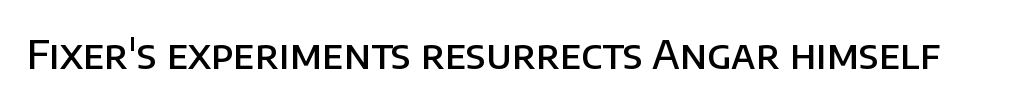
Q: Is the text bold? A: Semi-bold.
Q: Is the text italic (slanted)? A: No, it is upright.
Q: Is the typeface a serif or a sans-serif typeface? A: Sans-serif.
Q: Is the text underlined? A: No.
Q: Is the spacing between letters normal or unusually wide? A: Normal.
Q: Width (condensed, normal, or wide)? A: Normal.
Q: Stroke contrast? A: Low.
Q: x-height? A: Large.
Q: Monospaced? A: No.
